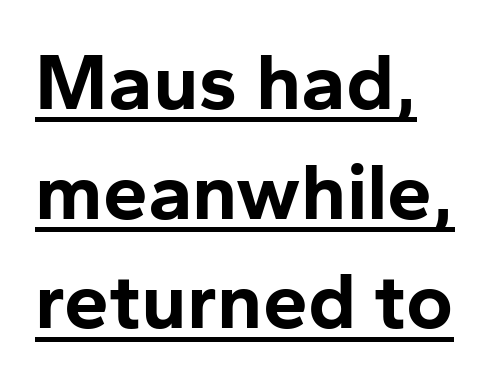
Q: Is the text bold? A: Yes.
Q: Is the text italic (slanted)? A: No, it is upright.
Q: Is the typeface a serif or a sans-serif typeface? A: Sans-serif.
Q: Is the text underlined? A: Yes.
Q: How is the paragraph aligned? A: Left-aligned.
Q: Is the spacing between letters normal or unusually wide? A: Normal.
Q: Is the spacing between lines tight, normal or loose? A: Normal.
Q: Width (condensed, normal, or wide)? A: Normal.
Q: Stroke contrast? A: Low.
Q: x-height? A: Medium.
Q: Monospaced? A: No.
